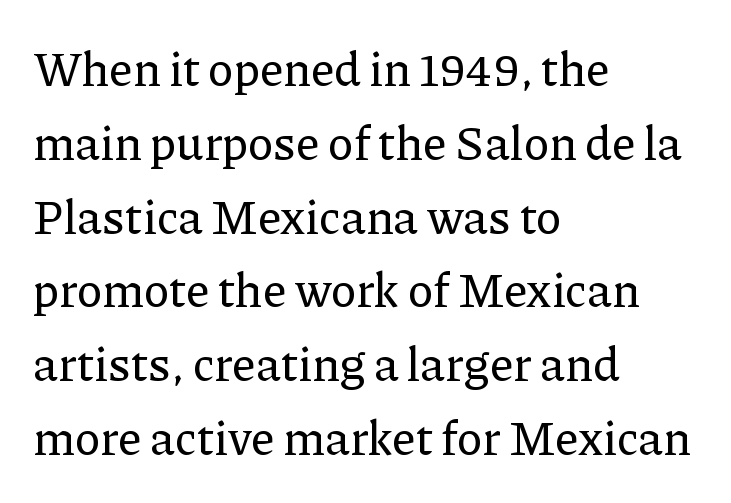
{"serif": "yes", "italic": "no", "width": "normal", "stroke_contrast": "low", "x_height": "medium", "monospaced": "no", "underline": "no", "align": "left", "line_spacing": "normal", "line_spacing_ratio": 1.57, "letter_spacing": "normal", "letter_spacing_em": 0.0, "glyph_px": 47}
